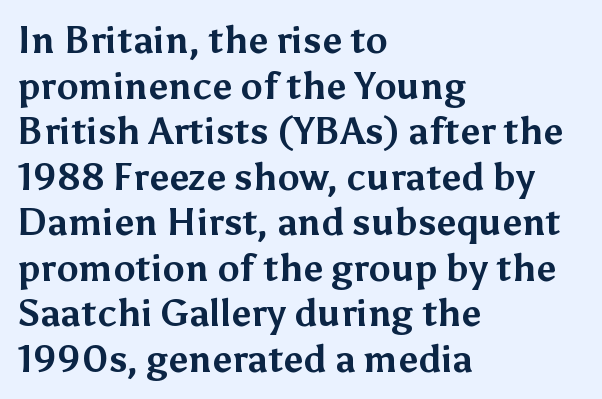
Q: Is the text bold? A: Yes.
Q: Is the text italic (slanted)? A: No, it is upright.
Q: Is the typeface a serif or a sans-serif typeface? A: Sans-serif.
Q: Is the text underlined? A: No.
Q: How is the paragraph aligned? A: Left-aligned.
Q: Is the spacing between letters normal or unusually wide? A: Normal.
Q: Width (condensed, normal, or wide)? A: Normal.
Q: Stroke contrast? A: Medium.
Q: x-height? A: Medium.
Q: Monospaced? A: No.
